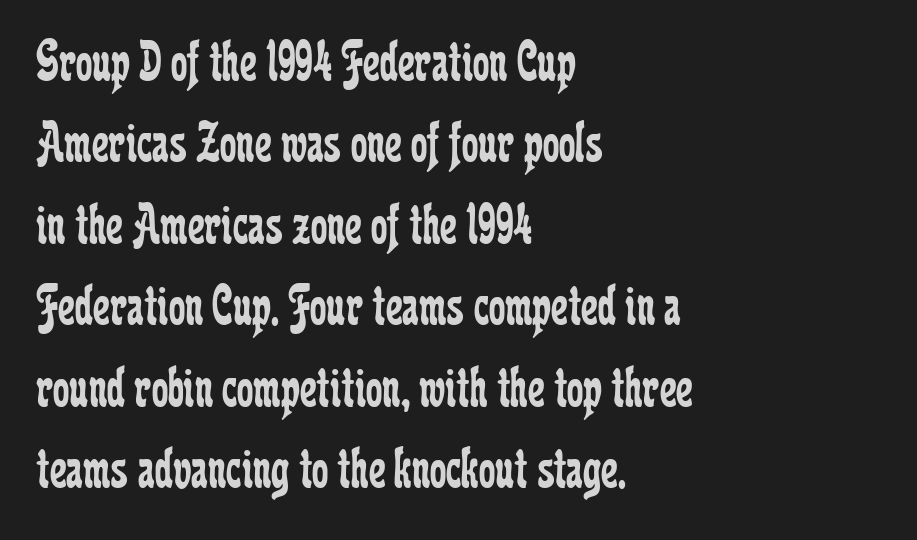
{"serif": "yes", "italic": "no", "bold": "no", "weight": "regular", "width": "condensed", "stroke_contrast": "low", "x_height": "medium", "monospaced": "no", "underline": "no", "align": "left", "line_spacing": "normal", "line_spacing_ratio": 1.38, "letter_spacing": "normal", "letter_spacing_em": 0.0, "glyph_px": 59}
